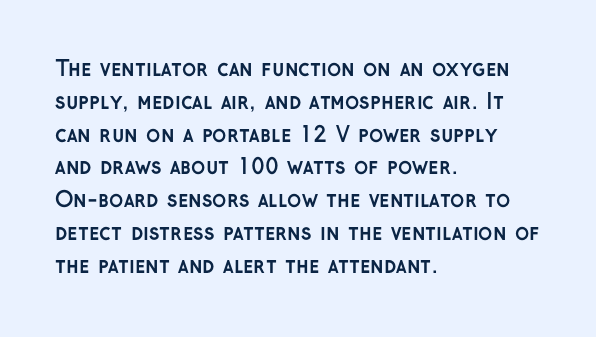
Q: Is the text bold? A: Yes.
Q: Is the text italic (slanted)? A: No, it is upright.
Q: Is the text underlined? A: No.
Q: How is the paragraph aligned? A: Left-aligned.
Q: Is the spacing between letters normal or unusually wide? A: Normal.
Q: Is the spacing between lines tight, normal or loose? A: Normal.
